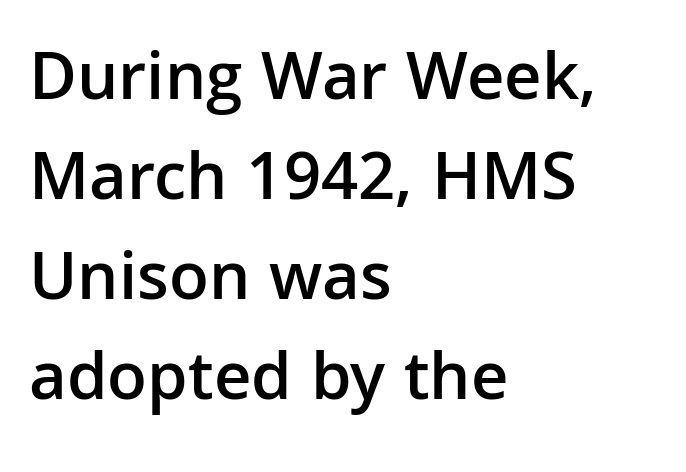
Is there any slant? The stems are plumb. Successive baselines arrive at the customary interval. Horizontally, the lines are justified to the leading edge only. The line texture is even and compact thanks to regular tracking.
